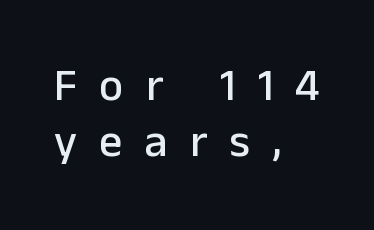
These lines are composed in type without serifs. Honestly, the letter spacing is so wide it's the main thing you notice. This sample has the flowing, uneven cadence of proportional lettering. This is the regular roman posture of the typeface. Visually the block forms a straight wall on the left and a jagged coastline on the right.
